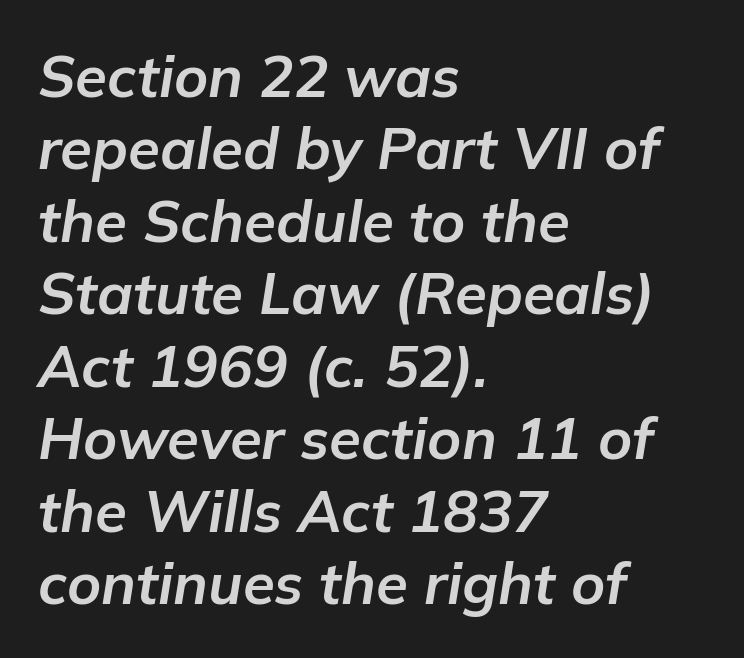
Q: Is the text bold? A: Yes.
Q: Is the text italic (slanted)? A: Yes, it leans right by about 9 degrees.
Q: Is the text underlined? A: No.
Q: How is the paragraph aligned? A: Left-aligned.
Q: Is the spacing between letters normal or unusually wide? A: Normal.
Q: Is the spacing between lines tight, normal or loose? A: Normal.
Q: Width (condensed, normal, or wide)? A: Normal.
Q: Stroke contrast? A: Low.
Q: x-height? A: Medium.
Q: Monospaced? A: No.
